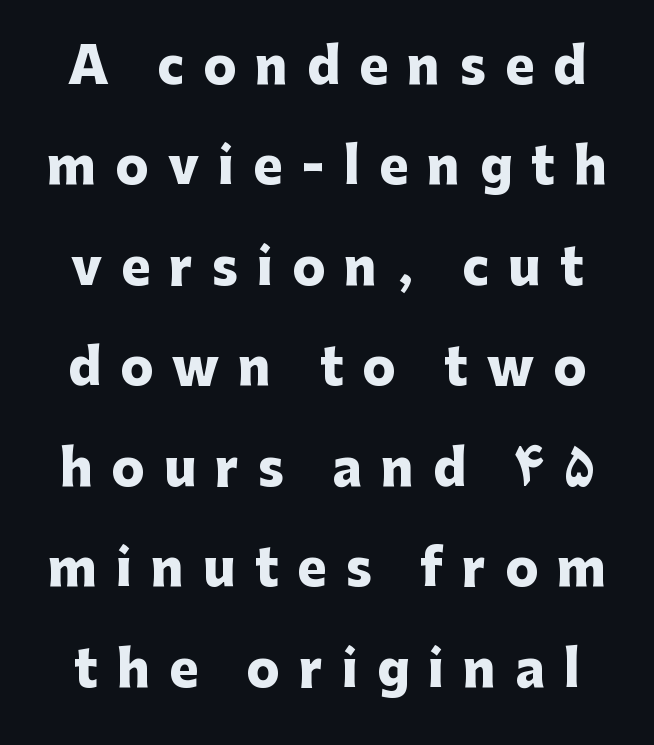
Q: Is the text bold? A: Yes.
Q: Is the text italic (slanted)? A: No, it is upright.
Q: Is the typeface a serif or a sans-serif typeface? A: Sans-serif.
Q: Is the text underlined? A: No.
Q: Is the spacing between letters normal or unusually wide? A: Unusually wide.
Q: Is the spacing between lines tight, normal or loose? A: Loose.
Q: Width (condensed, normal, or wide)? A: Normal.
Q: Stroke contrast? A: Low.
Q: x-height? A: Medium.
Q: Monospaced? A: No.
